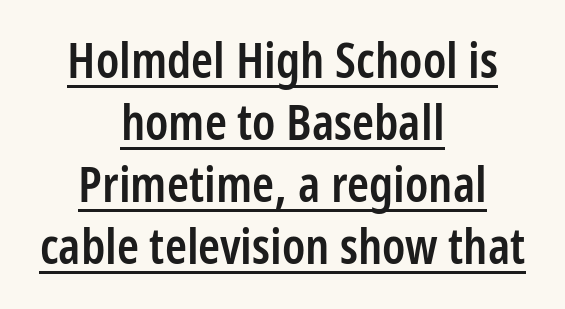
Q: Is the text bold? A: Semi-bold.
Q: Is the text italic (slanted)? A: No, it is upright.
Q: Is the typeface a serif or a sans-serif typeface? A: Sans-serif.
Q: Is the text underlined? A: Yes.
Q: How is the paragraph aligned? A: Centered.
Q: Is the spacing between letters normal or unusually wide? A: Normal.
Q: Width (condensed, normal, or wide)? A: Condensed.
Q: Stroke contrast? A: Low.
Q: x-height? A: Medium.
Q: Monospaced? A: No.
